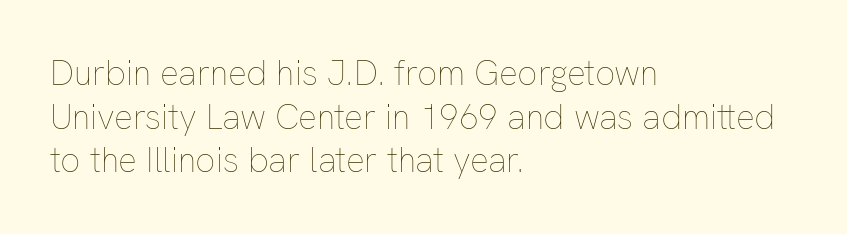
The image shows 35 px thin type, upright; set left-aligned, normal line spacing (1.25x), normal letter spacing, not underlined; low stroke contrast and a medium x-height.
